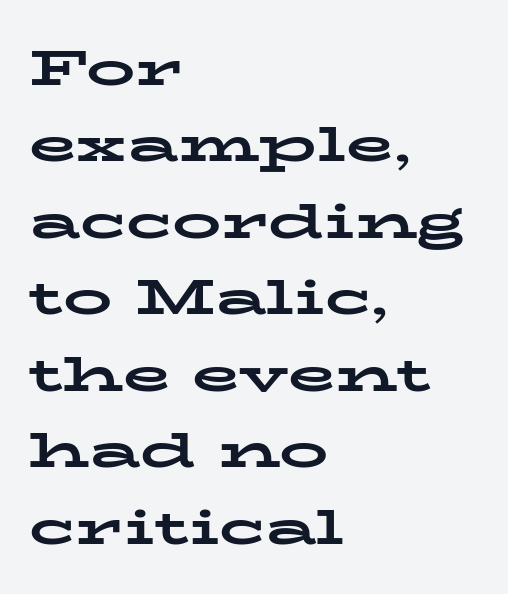
{"serif": "yes", "italic": "no", "bold": "yes", "weight": "bold", "width": "wide", "stroke_contrast": "low", "x_height": "medium", "monospaced": "no", "underline": "no", "align": "left", "line_spacing": "normal", "line_spacing_ratio": 1.56, "letter_spacing": "normal", "letter_spacing_em": 0.0, "glyph_px": 49}
